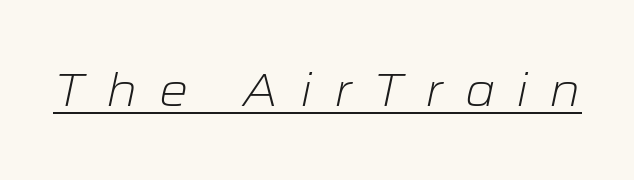
{"italic": "yes", "lean": "right", "slant_degrees": 12, "bold": "no", "weight": "light", "width": "wide", "stroke_contrast": "low", "x_height": "medium", "monospaced": "no", "underline": "yes", "letter_spacing": "wide", "letter_spacing_em": 0.46, "glyph_px": 46}
